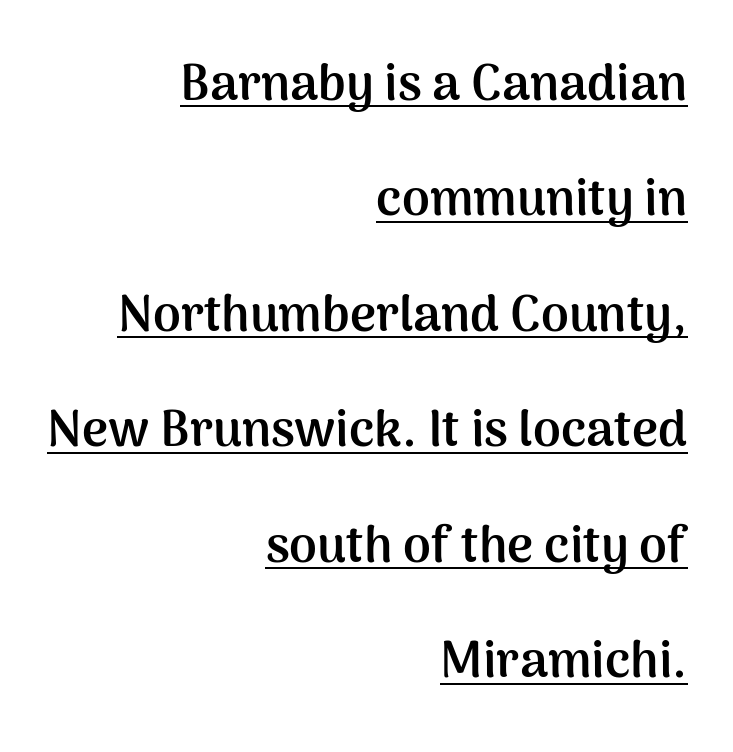
{"serif": "no", "italic": "no", "bold": "yes", "weight": "semibold", "width": "normal", "stroke_contrast": "medium", "x_height": "medium", "monospaced": "no", "underline": "yes", "align": "right", "line_spacing": "loose", "line_spacing_ratio": 2.31, "letter_spacing": "normal", "letter_spacing_em": 0.0, "glyph_px": 50}
